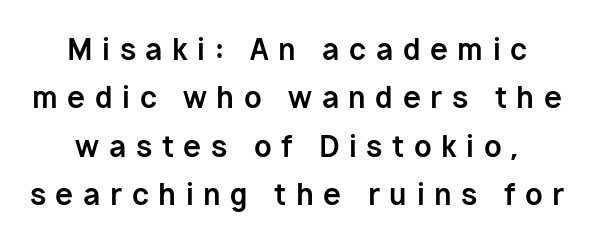
Descender tails drop into unmarked territory. A normal amount of white space separates one row of letters from the next. The lettering stays uniformly vertical, giving the passage a roman look. The passage shown is typeset with a sans-serif family. The face used here is proportionally spaced, like ordinary book or web type.
